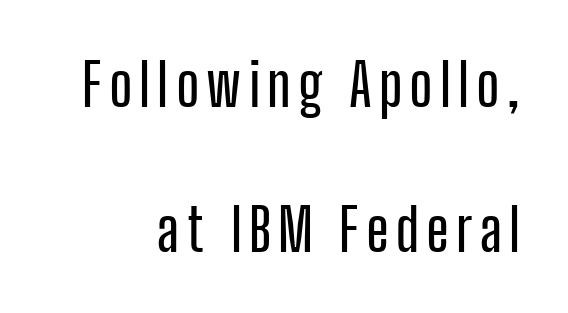
Q: Is the text italic (slanted)? A: No, it is upright.
Q: Is the typeface a serif or a sans-serif typeface? A: Sans-serif.
Q: Is the text underlined? A: No.
Q: Is the spacing between lines tight, normal or loose? A: Loose.
Q: Width (condensed, normal, or wide)? A: Condensed.
Q: Stroke contrast? A: Low.
Q: x-height? A: Medium.
Q: Monospaced? A: No.
